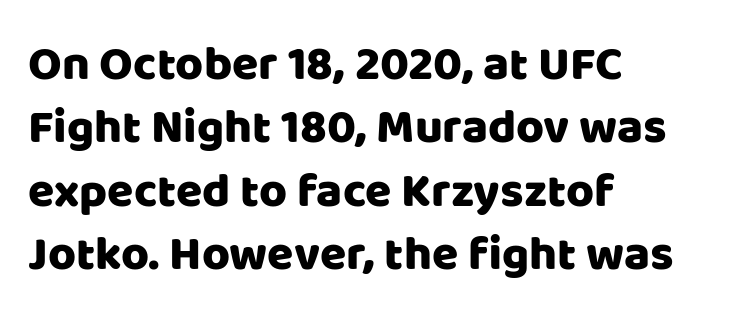
I'd call this a sans setting — the letters go barefoot. Tracking value appears to be zero — textbook default spacing. The rows are spaced the way most documents space them. The passage is arranged the way most books set body copy — flush left.
